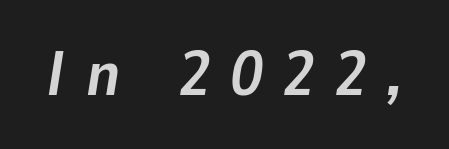
The gaps between neighbouring characters are conspicuously large. A typesetter would call this proportional, since set widths differ per character. The typesetting leans heavy: a genuine bold. The baseline area is clear.
